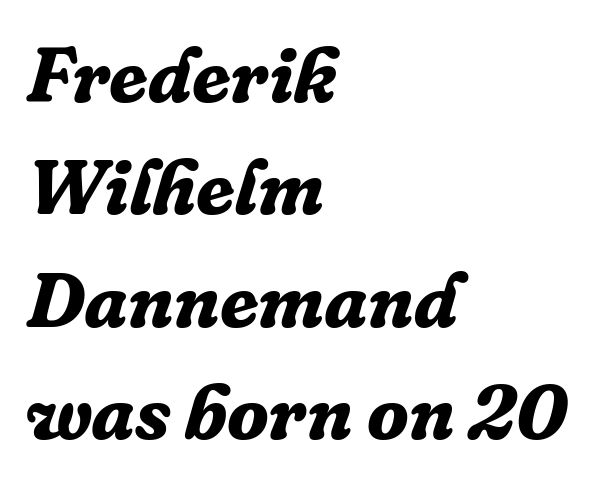
Q: Is the text bold? A: Yes.
Q: Is the text italic (slanted)? A: Yes, it leans right by about 16 degrees.
Q: Is the typeface a serif or a sans-serif typeface? A: Serif.
Q: Is the text underlined? A: No.
Q: How is the paragraph aligned? A: Left-aligned.
Q: Is the spacing between letters normal or unusually wide? A: Normal.
Q: Is the spacing between lines tight, normal or loose? A: Normal.
Q: Width (condensed, normal, or wide)? A: Normal.
Q: Stroke contrast? A: Low.
Q: x-height? A: Medium.
Q: Monospaced? A: No.
